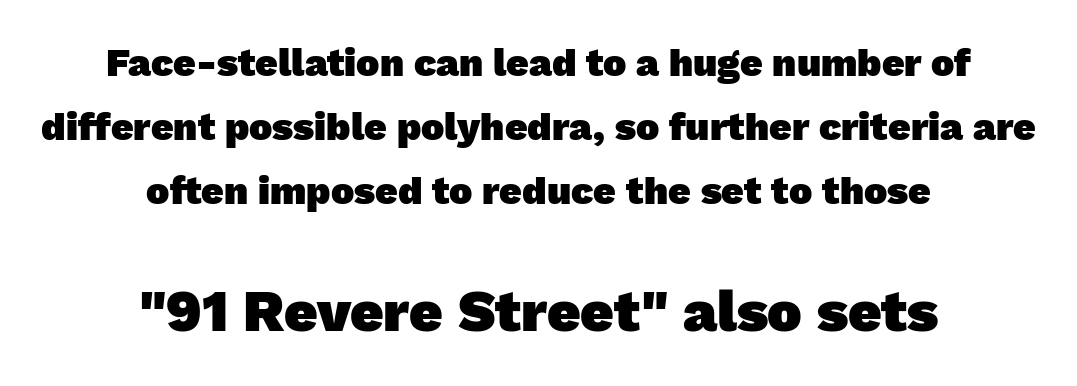
Does extra space separate the letters? No, they use regular spacing. Whoever set this made the second block the dominant, larger element. Does the type have serifs? No, each stem ends abruptly. These lines are centered, leaving both edges ragged.
